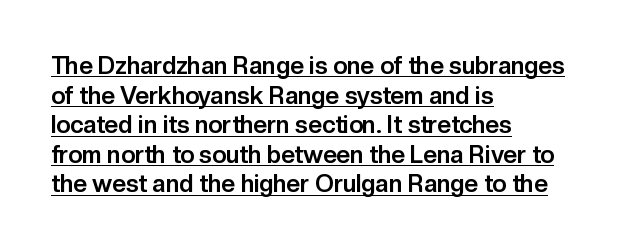
{"italic": "no", "bold": "yes", "underline": "yes", "align": "left", "line_spacing_ratio": 1.23, "letter_spacing": "normal", "letter_spacing_em": 0.0, "glyph_px": 24}
